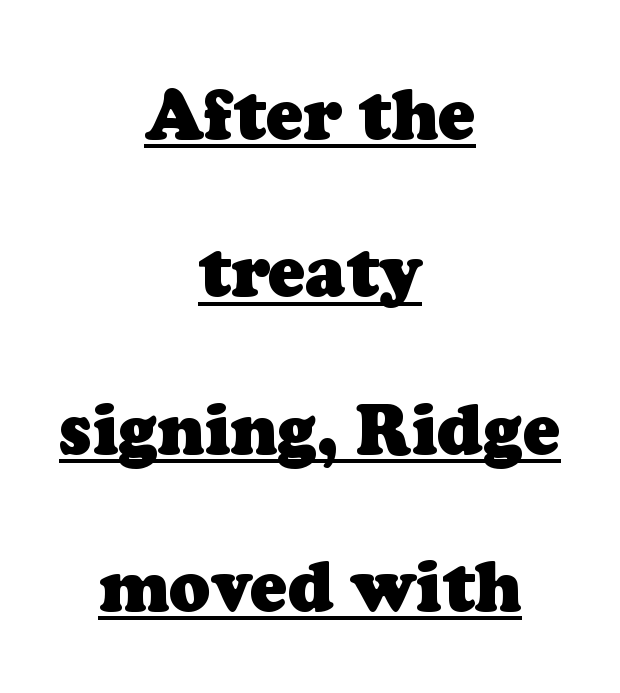
Q: Is the text bold? A: Yes.
Q: Is the typeface a serif or a sans-serif typeface? A: Serif.
Q: Is the text underlined? A: Yes.
Q: How is the paragraph aligned? A: Centered.
Q: Is the spacing between letters normal or unusually wide? A: Normal.
Q: Is the spacing between lines tight, normal or loose? A: Loose.
Q: Width (condensed, normal, or wide)? A: Normal.
Q: Stroke contrast? A: Low.
Q: x-height? A: Medium.
Q: Monospaced? A: No.
